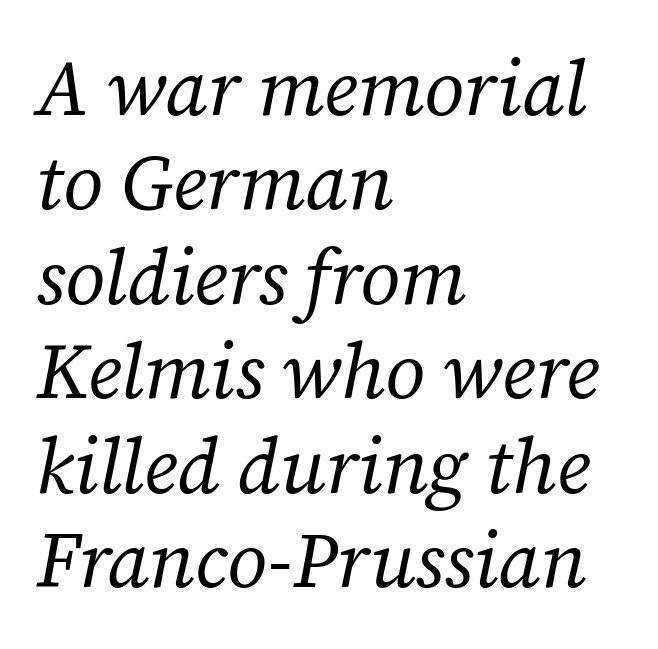
Check where the strokes stop: tiny serifs finish them off. Has an underline been added? It has not. Weight class: somewhere from thin through regular. Line beginnings align vertically; line endings do not.
